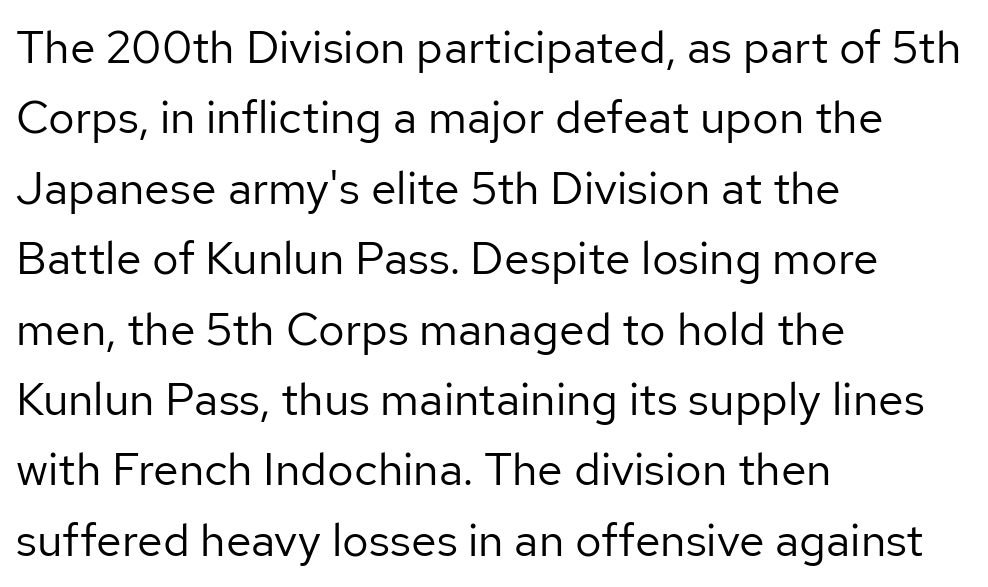
Q: Is the text bold? A: No.
Q: Is the text italic (slanted)? A: No, it is upright.
Q: Is the typeface a serif or a sans-serif typeface? A: Sans-serif.
Q: Is the text underlined? A: No.
Q: How is the paragraph aligned? A: Left-aligned.
Q: Is the spacing between letters normal or unusually wide? A: Normal.
Q: Is the spacing between lines tight, normal or loose? A: Normal.
Q: Width (condensed, normal, or wide)? A: Normal.
Q: Stroke contrast? A: Low.
Q: x-height? A: Medium.
Q: Monospaced? A: No.
